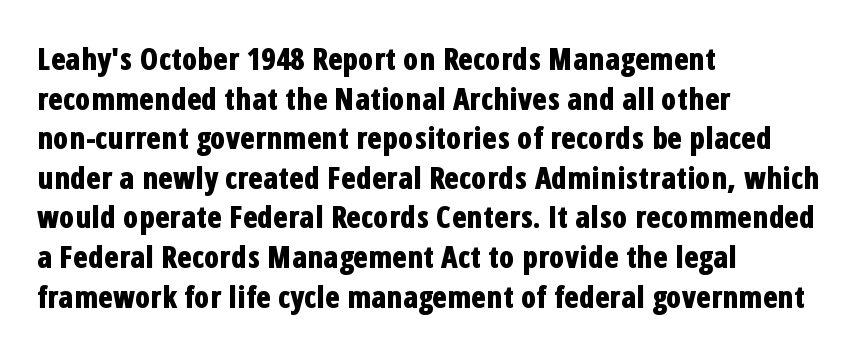
The rendering uses a moderate line-height, typical for paragraphs. Casual observation: everything's shoved over to the left. Descenders are the only things crossing below the line. The specimen reads as upright at a glance. Regarding serifs, this sample does without them. Nobody touched the tracking dial on this one.
